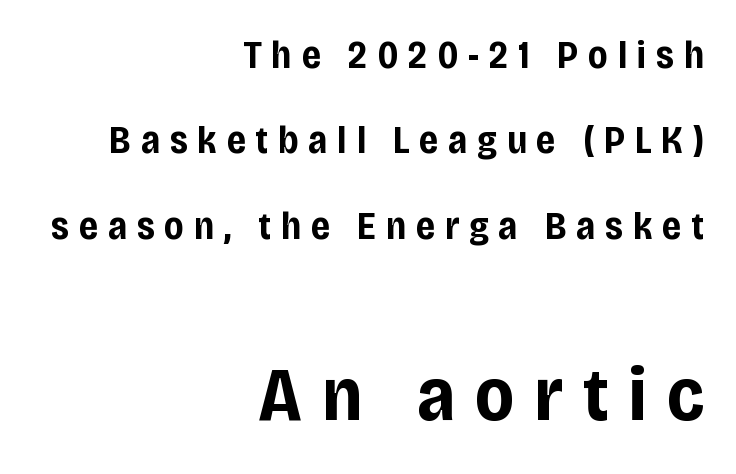
Regarding leading, the lines here are spaced well apart. As a designer I'd log this as weight 700, bold. Do the characters align in a grid? No, the font is proportional. Words appear elongated and porous because spacing is wide.
